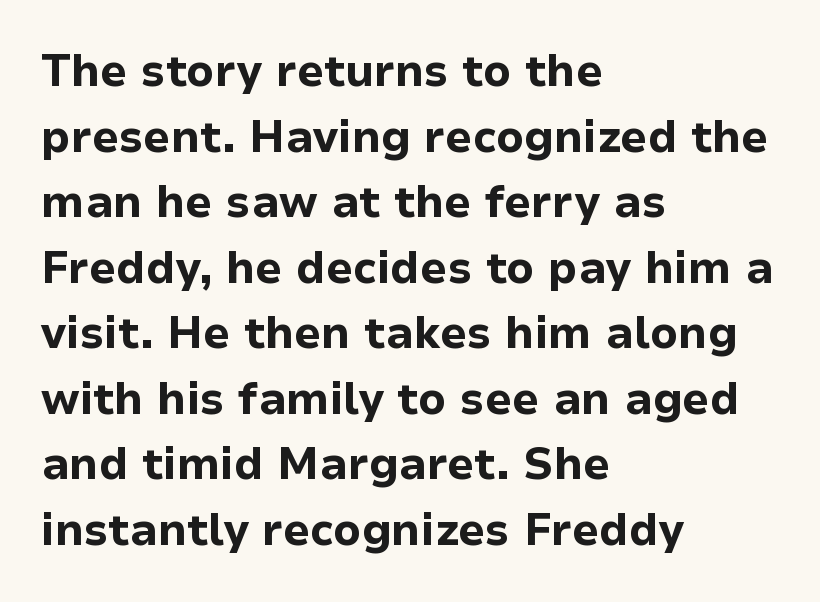
{"serif": "no", "italic": "no", "bold": "yes", "weight": "bold", "width": "normal", "stroke_contrast": "low", "x_height": "medium", "monospaced": "no", "underline": "no", "align": "left", "line_spacing": "normal", "line_spacing_ratio": 1.49, "letter_spacing": "normal", "letter_spacing_em": 0.0, "glyph_px": 44}
